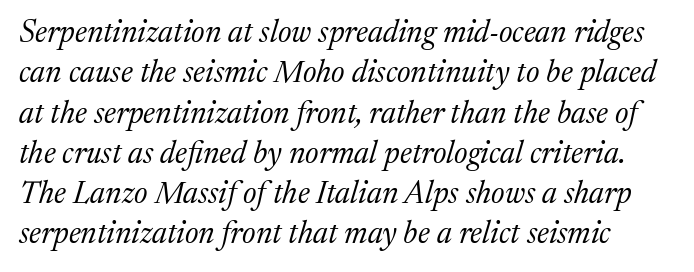
{"serif": "yes", "italic": "yes", "lean": "right", "slant_degrees": 17, "bold": "no", "weight": "regular", "width": "normal", "stroke_contrast": "medium", "x_height": "medium", "monospaced": "no", "underline": "no", "line_spacing": "normal", "line_spacing_ratio": 1.3, "letter_spacing": "normal", "letter_spacing_em": 0.0, "glyph_px": 31}
